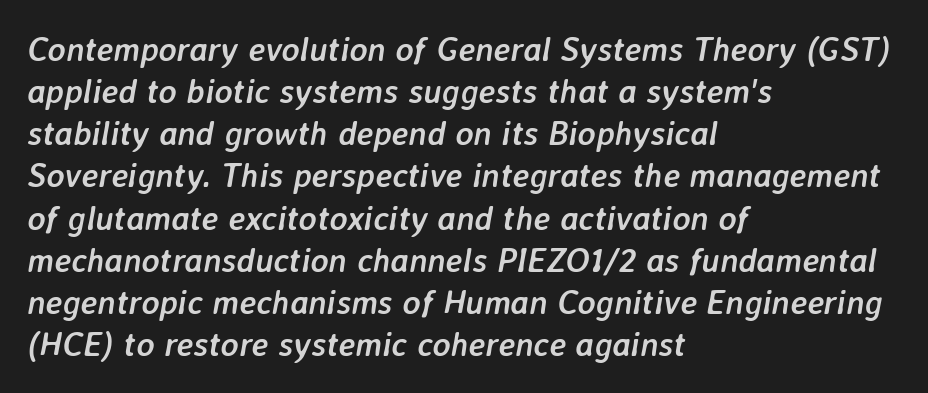
The image shows 34 px semibold type, italic (leaning right); set left-aligned, line spacing 1.24x, normal letter spacing, not underlined; low stroke contrast and a medium x-height.
